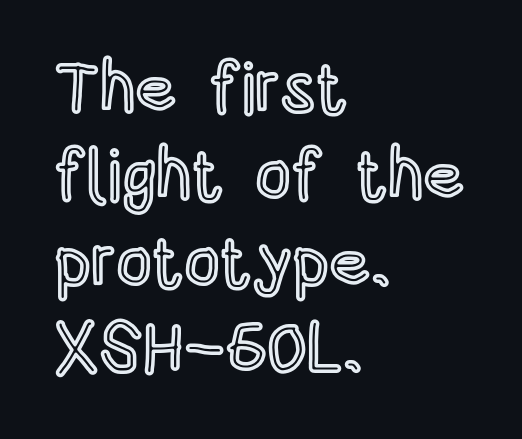
The letters advance in unequal steps, a hallmark of proportional type. Do the letters lean? They stand straight. Reading down the block, your eye returns to a fixed left position each line. Nobody touched the tracking dial on this one.
